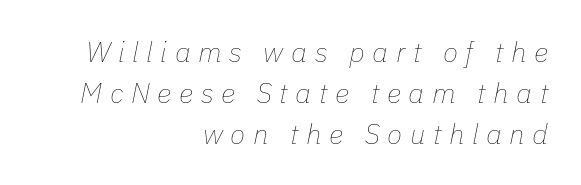
Q: Is the text bold? A: No.
Q: Is the text italic (slanted)? A: Yes, it leans right by about 11 degrees.
Q: Is the text underlined? A: No.
Q: How is the paragraph aligned? A: Right-aligned.
Q: Is the spacing between letters normal or unusually wide? A: Unusually wide.
Q: Is the spacing between lines tight, normal or loose? A: Normal.
Q: Width (condensed, normal, or wide)? A: Normal.
Q: Stroke contrast? A: Low.
Q: x-height? A: Medium.
Q: Monospaced? A: No.
